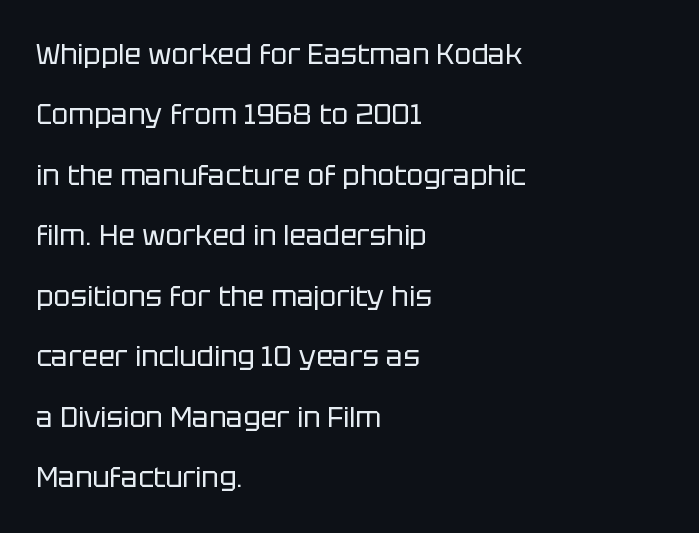
The image shows 28 px regular-weight sans-serif type, upright; set left-aligned, loose line spacing (2.16x), normal letter spacing, not underlined; low stroke contrast and a large x-height.
